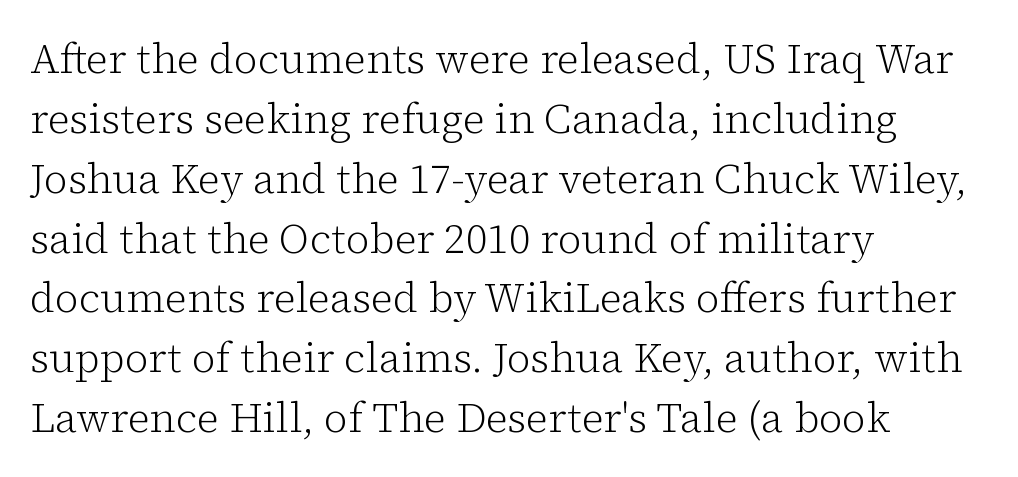
Q: Is the text bold? A: No.
Q: Is the text italic (slanted)? A: No, it is upright.
Q: Is the typeface a serif or a sans-serif typeface? A: Serif.
Q: Is the text underlined? A: No.
Q: How is the paragraph aligned? A: Left-aligned.
Q: Is the spacing between letters normal or unusually wide? A: Normal.
Q: Is the spacing between lines tight, normal or loose? A: Normal.
Q: Width (condensed, normal, or wide)? A: Normal.
Q: Stroke contrast? A: Low.
Q: x-height? A: Medium.
Q: Monospaced? A: No.
